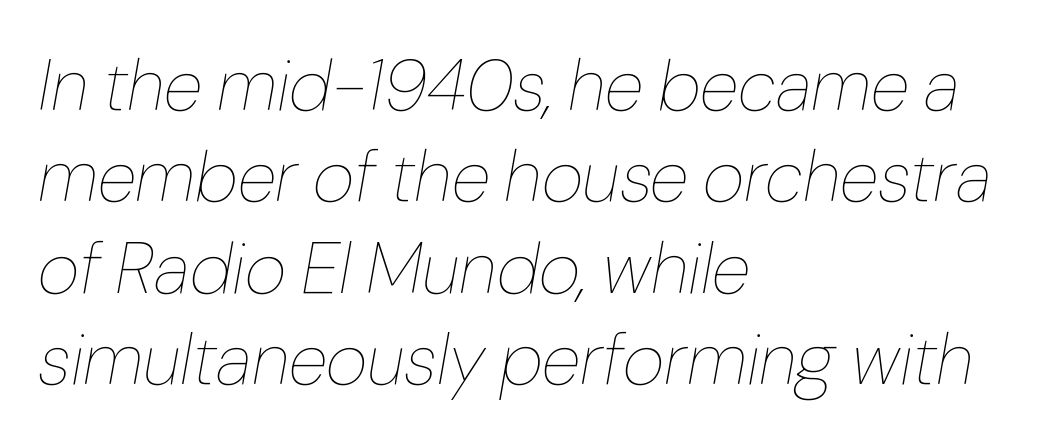
The image shows 72 px thin type, italic (leaning right); set left-aligned, normal line spacing (1.27x), normal letter spacing, not underlined; low stroke contrast and a medium x-height.
